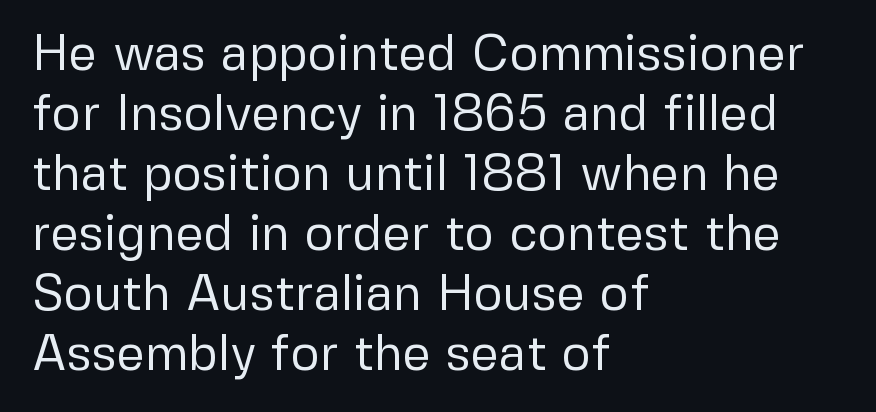
The image shows 50 px regular-weight sans-serif type, upright; set left-aligned, line spacing 1.2x, normal letter spacing, not underlined; low stroke contrast and a medium x-height.
